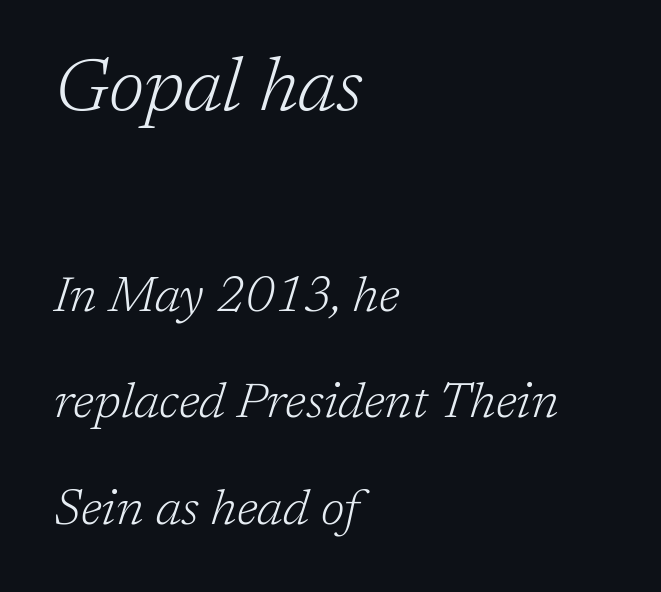
Q: Is the text bold? A: No.
Q: Is the text italic (slanted)? A: Yes, it leans right by about 17 degrees.
Q: Is the typeface a serif or a sans-serif typeface? A: Serif.
Q: Is the text underlined? A: No.
Q: How is the paragraph aligned? A: Left-aligned.
Q: Is the spacing between letters normal or unusually wide? A: Normal.
Q: Is the spacing between lines tight, normal or loose? A: Loose.
Q: Which block of text is set in a larger size, the first (top) or the second (bottom)? A: The first (top) one.
Q: Width (condensed, normal, or wide)? A: Normal.
Q: Stroke contrast? A: Low.
Q: x-height? A: Medium.
Q: Monospaced? A: No.
